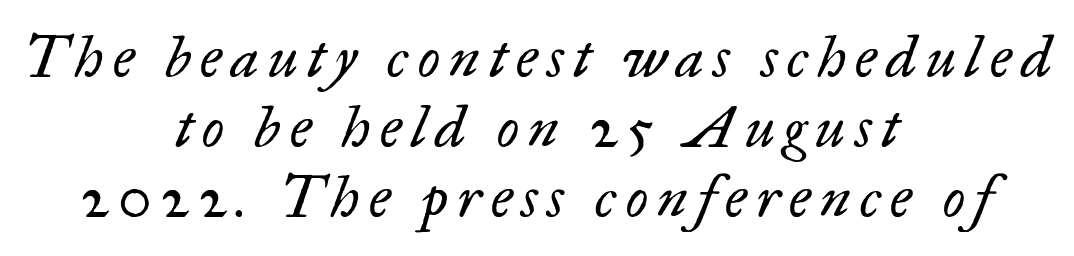
{"serif": "yes", "italic": "yes", "lean": "right", "slant_degrees": 17, "bold": "no", "weight": "regular", "width": "normal", "stroke_contrast": "low", "x_height": "small", "monospaced": "no", "underline": "no", "align": "center", "line_spacing_ratio": 1.21, "glyph_px": 58}
